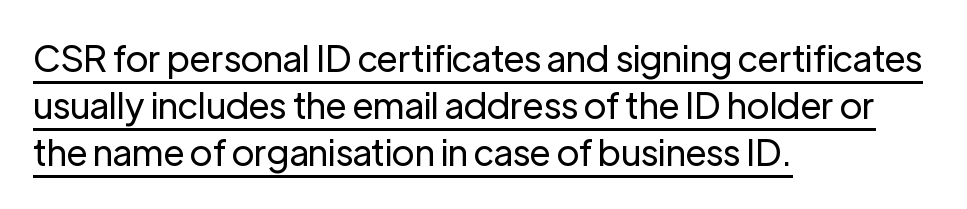
Q: Is the text bold? A: No.
Q: Is the text italic (slanted)? A: No, it is upright.
Q: Is the typeface a serif or a sans-serif typeface? A: Sans-serif.
Q: Is the text underlined? A: Yes.
Q: How is the paragraph aligned? A: Left-aligned.
Q: Is the spacing between letters normal or unusually wide? A: Normal.
Q: Is the spacing between lines tight, normal or loose? A: Normal.
Q: Width (condensed, normal, or wide)? A: Normal.
Q: Stroke contrast? A: Low.
Q: x-height? A: Medium.
Q: Monospaced? A: No.
